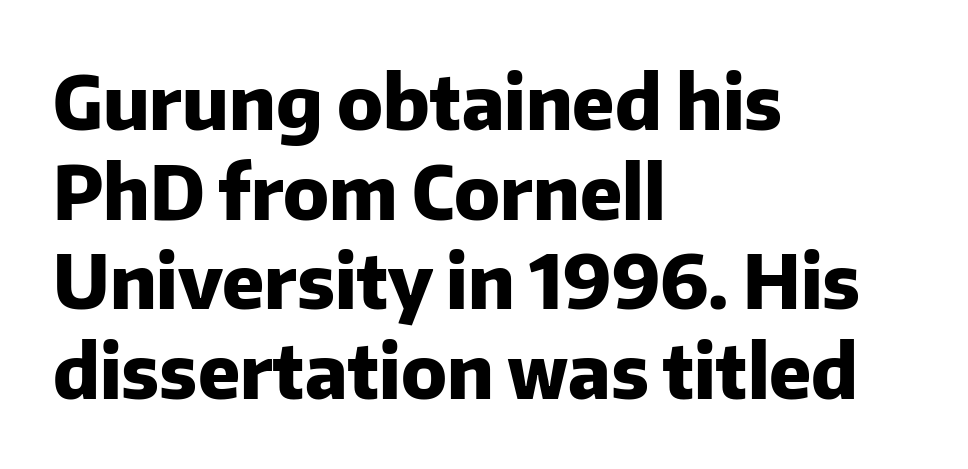
Q: Is the text bold? A: Yes.
Q: Is the text italic (slanted)? A: No, it is upright.
Q: Is the typeface a serif or a sans-serif typeface? A: Sans-serif.
Q: Is the text underlined? A: No.
Q: How is the paragraph aligned? A: Left-aligned.
Q: Is the spacing between letters normal or unusually wide? A: Normal.
Q: Width (condensed, normal, or wide)? A: Normal.
Q: Stroke contrast? A: Low.
Q: x-height? A: Medium.
Q: Monospaced? A: No.
